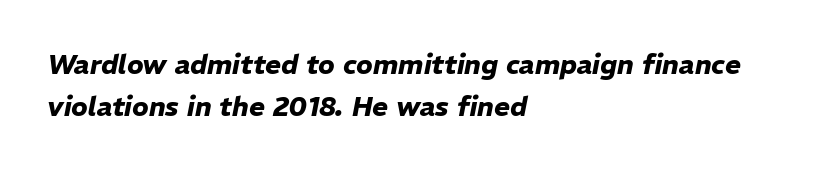
The image shows 27 px bold type, italic (leaning right); set left-aligned, normal line spacing (1.56x), normal letter spacing, not underlined.
